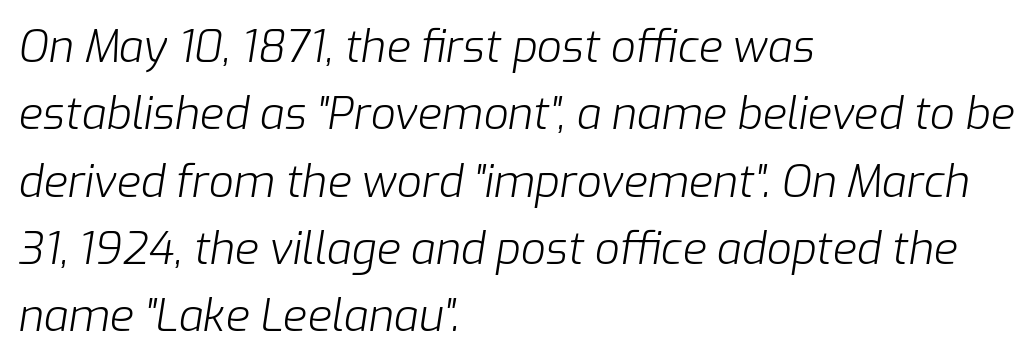
{"italic": "yes", "lean": "right", "slant_degrees": 9, "bold": "no", "weight": "light", "width": "normal", "stroke_contrast": "low", "x_height": "medium", "monospaced": "no", "underline": "no", "align": "left", "line_spacing": "normal", "line_spacing_ratio": 1.53, "letter_spacing": "normal", "letter_spacing_em": 0.0, "glyph_px": 44}
